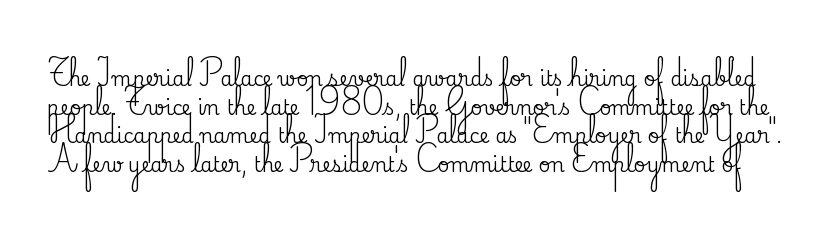
{"italic": "no", "underline": "no", "line_spacing": "normal", "line_spacing_ratio": 1.43, "letter_spacing": "normal", "letter_spacing_em": 0.0, "glyph_px": 20}
